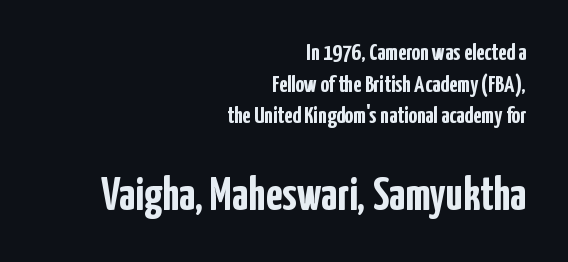
Leading matches the norm, producing a regular column. Varying glyph widths throughout — classic text-font behaviour. The following chunk of copy outweighs the initial chunk in type size. The typeface chosen for these lines omits serifs.
